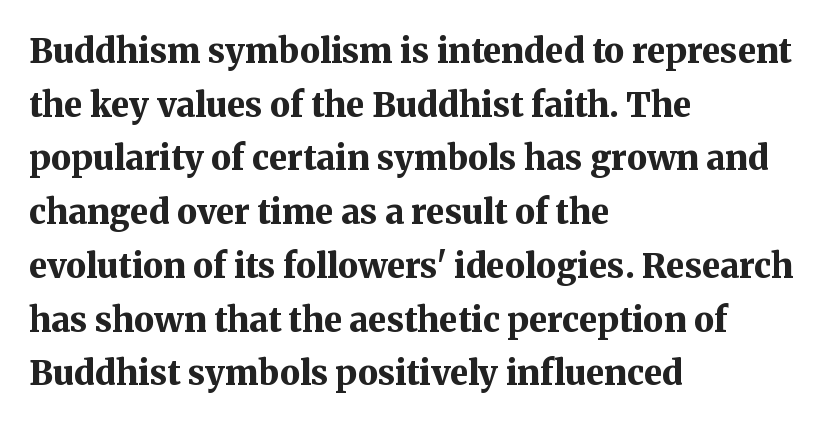
The image shows 34 px bold serif type, upright; set left-aligned, normal line spacing (1.58x), normal letter spacing, not underlined; medium stroke contrast and a medium x-height.
